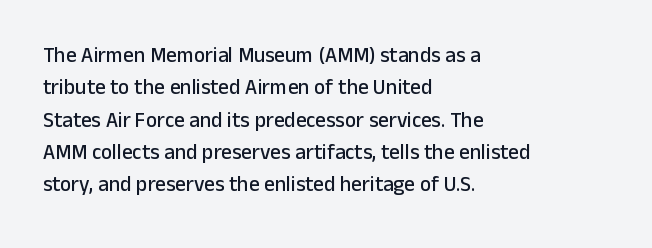
Glyph-to-glyph distance matches everyday printed text. Upright lettering throughout. Notice how descenders clear the ascenders below comfortably — that's standard leading. The strip under each line holds only bare page. Layout note: lines flush left.
